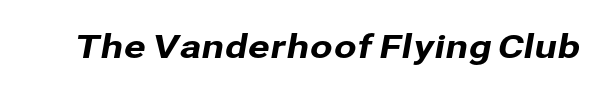
Q: Is the typeface a serif or a sans-serif typeface? A: Sans-serif.
Q: Is the text underlined? A: No.
Q: Is the spacing between letters normal or unusually wide? A: Normal.
Q: Width (condensed, normal, or wide)? A: Normal.
Q: Stroke contrast? A: Low.
Q: x-height? A: Medium.
Q: Monospaced? A: No.
